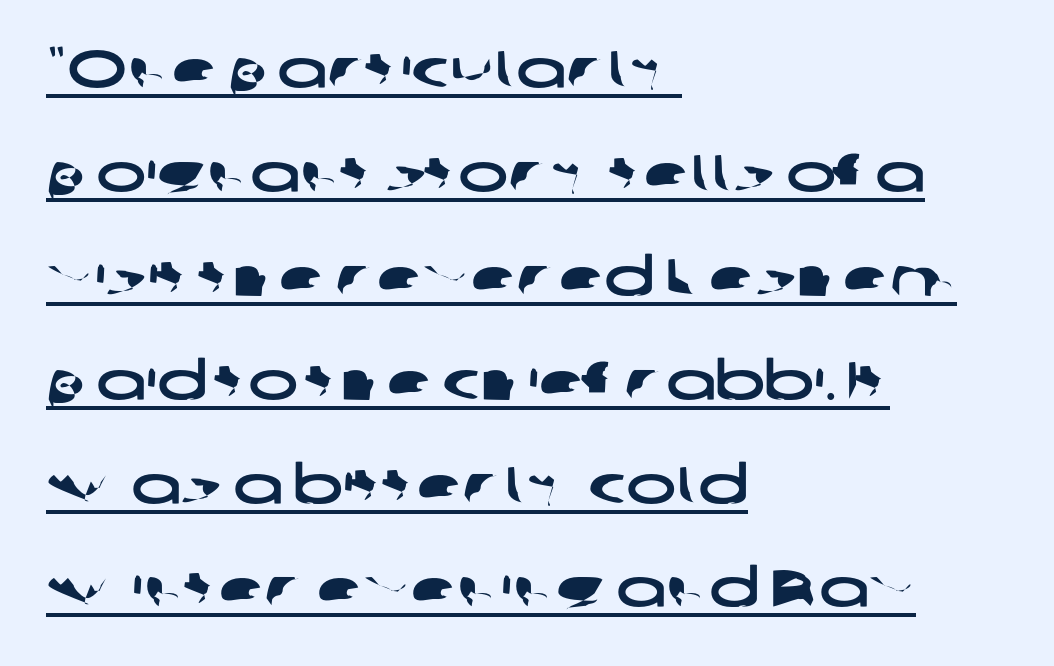
{"serif": "no", "width": "wide", "stroke_contrast": "low", "x_height": "medium", "monospaced": "no", "underline": "yes", "align": "left", "line_spacing": "loose", "line_spacing_ratio": 1.96, "letter_spacing": "normal", "letter_spacing_em": 0.0, "glyph_px": 53}
